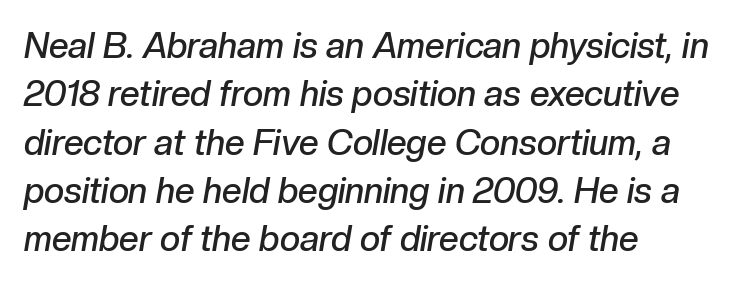
Q: Is the text bold? A: Semi-bold.
Q: Is the text italic (slanted)? A: Yes, it leans right by about 10 degrees.
Q: Is the text underlined? A: No.
Q: How is the paragraph aligned? A: Left-aligned.
Q: Is the spacing between letters normal or unusually wide? A: Normal.
Q: Is the spacing between lines tight, normal or loose? A: Normal.
Q: Width (condensed, normal, or wide)? A: Normal.
Q: Stroke contrast? A: Low.
Q: x-height? A: Medium.
Q: Monospaced? A: No.
